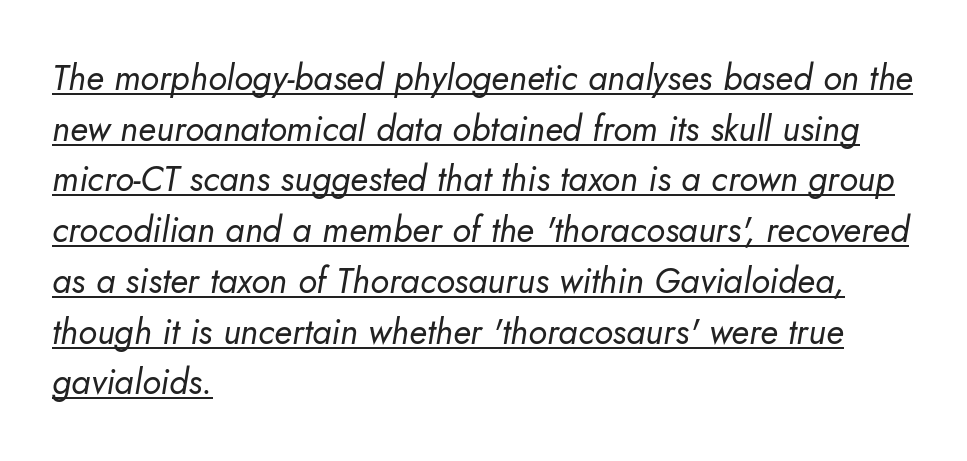
{"italic": "yes", "lean": "right", "slant_degrees": 5, "bold": "no", "weight": "regular", "width": "normal", "stroke_contrast": "low", "x_height": "small", "monospaced": "no", "underline": "yes", "align": "left", "line_spacing": "normal", "line_spacing_ratio": 1.45, "letter_spacing": "normal", "letter_spacing_em": 0.0, "glyph_px": 35}
